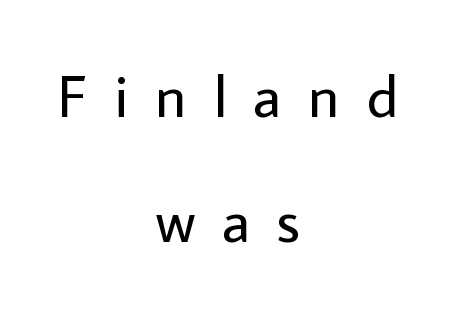
{"serif": "no", "italic": "no", "bold": "no", "weight": "regular", "width": "normal", "stroke_contrast": "low", "x_height": "medium", "monospaced": "no", "underline": "no", "align": "center", "line_spacing": "loose", "line_spacing_ratio": 2.08, "letter_spacing": "wide", "letter_spacing_em": 0.44, "glyph_px": 60}
